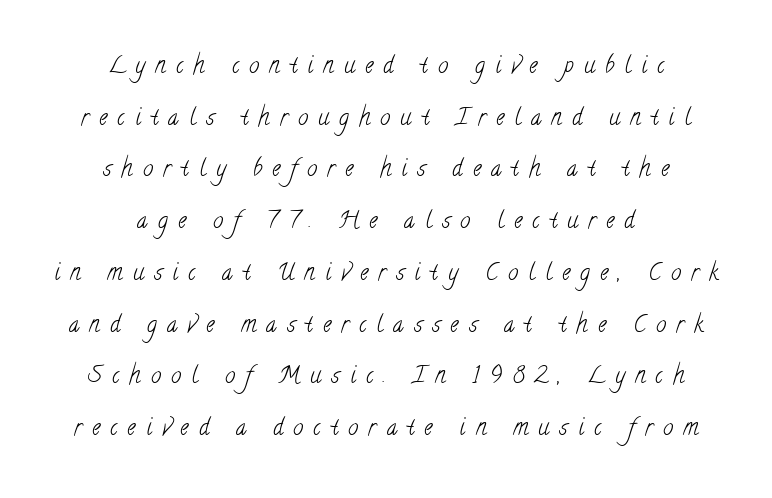
{"bold": "no", "underline": "no", "align": "center", "line_spacing": "loose", "line_spacing_ratio": 2.25, "letter_spacing": "wide", "letter_spacing_em": 0.44, "glyph_px": 23}
